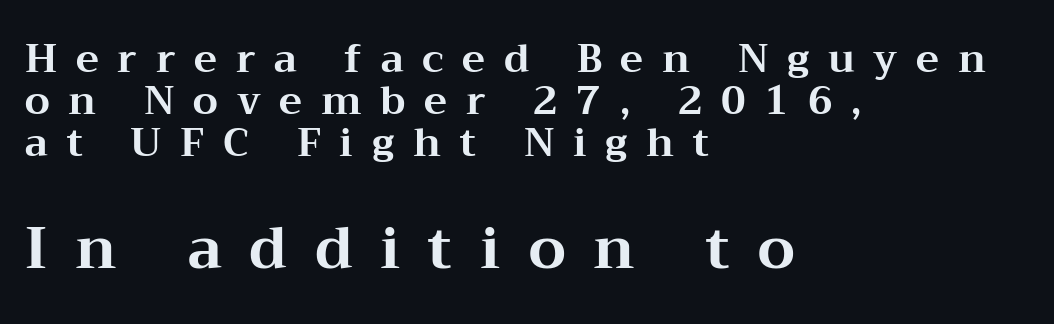
{"serif": "yes", "italic": "no", "bold": "yes", "weight": "bold", "width": "wide", "stroke_contrast": "medium", "x_height": "medium", "monospaced": "no", "underline": "no", "align": "left", "line_spacing": "tight", "line_spacing_ratio": 1.08, "letter_spacing": "wide", "letter_spacing_em": 0.48, "larger_block": "second", "size_ratio": 1.49, "glyph_px": 58}
